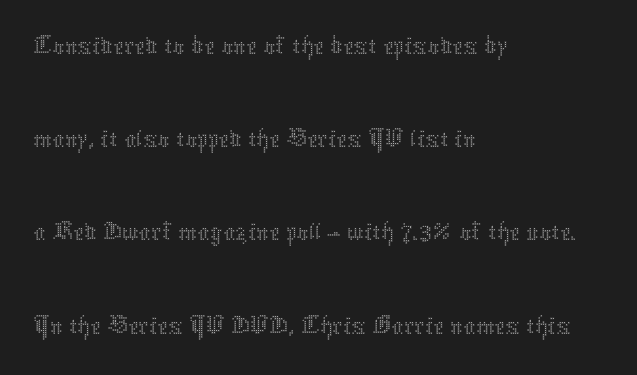
The image shows 59 px thin type, upright; set left-aligned, normal line spacing (1.58x), normal letter spacing, not underlined; medium stroke contrast and a medium x-height.
